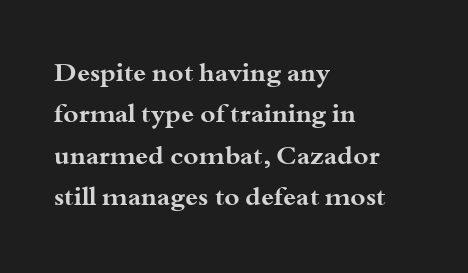
The image shows 26 px bold type, upright; set left-aligned, normal line spacing (1.59x), normal letter spacing, not underlined.
